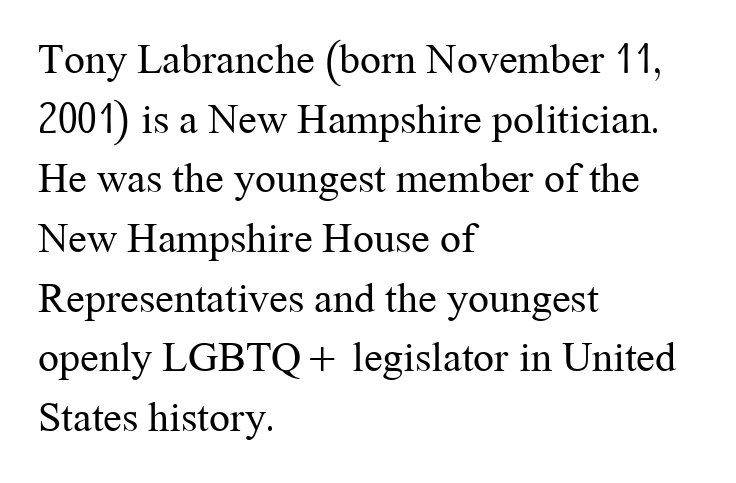
{"serif": "yes", "italic": "no", "bold": "no", "weight": "regular", "width": "normal", "stroke_contrast": "medium", "x_height": "medium", "monospaced": "no", "underline": "no", "align": "left", "line_spacing": "normal", "line_spacing_ratio": 1.42, "letter_spacing": "normal", "letter_spacing_em": 0.0, "glyph_px": 42}
